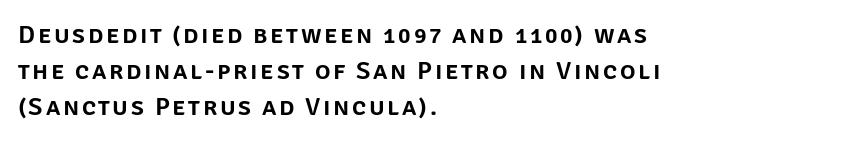
Q: Is the text italic (slanted)? A: No, it is upright.
Q: Is the text underlined? A: No.
Q: How is the paragraph aligned? A: Left-aligned.
Q: Is the spacing between lines tight, normal or loose? A: Normal.
